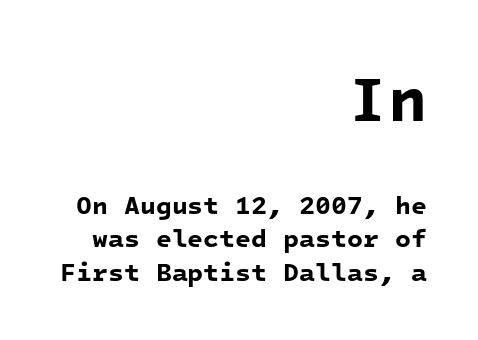
{"serif": "no", "bold": "yes", "weight": "bold", "width": "normal", "stroke_contrast": "low", "x_height": "medium", "monospaced": "yes", "underline": "no", "align": "right", "line_spacing": "normal", "line_spacing_ratio": 1.29, "letter_spacing": "normal", "letter_spacing_em": 0.0, "larger_block": "first", "size_ratio": 2.46, "glyph_px": 64}
